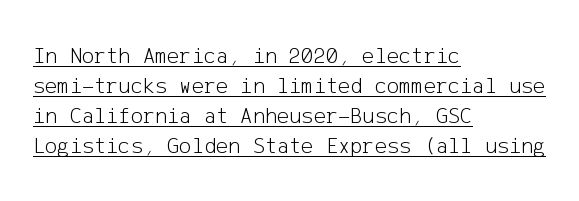
Q: Is the text bold? A: No.
Q: Is the text italic (slanted)? A: No, it is upright.
Q: Is the text underlined? A: Yes.
Q: How is the paragraph aligned? A: Left-aligned.
Q: Is the spacing between letters normal or unusually wide? A: Normal.
Q: Is the spacing between lines tight, normal or loose? A: Normal.
